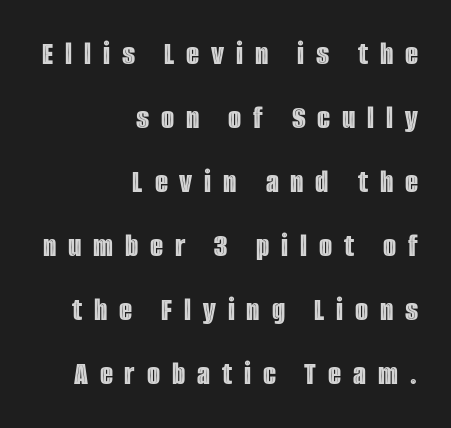
{"italic": "no", "width": "condensed", "x_height": "large", "monospaced": "no", "underline": "no", "align": "right", "line_spacing_ratio": 1.88, "letter_spacing": "wide", "letter_spacing_em": 0.35, "glyph_px": 34}
